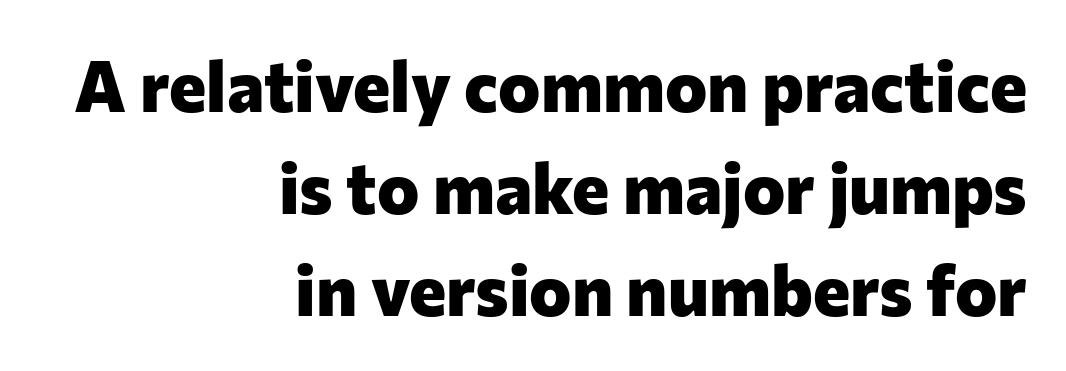
Q: Is the text bold? A: Yes.
Q: Is the text italic (slanted)? A: No, it is upright.
Q: Is the typeface a serif or a sans-serif typeface? A: Sans-serif.
Q: Is the text underlined? A: No.
Q: How is the paragraph aligned? A: Right-aligned.
Q: Is the spacing between letters normal or unusually wide? A: Normal.
Q: Is the spacing between lines tight, normal or loose? A: Normal.
Q: Width (condensed, normal, or wide)? A: Normal.
Q: Stroke contrast? A: Low.
Q: x-height? A: Medium.
Q: Monospaced? A: No.
